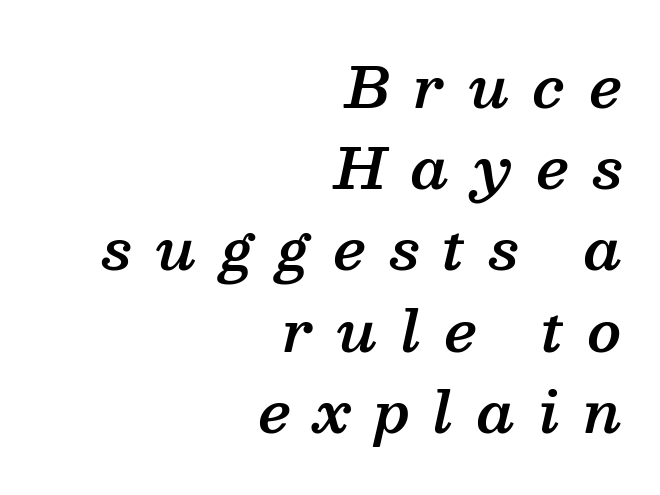
This is moderately heavy type, rendered in semibold. Vertically, the passage feels balanced, rows spaced as you'd expect. These lines stack with their right ends in a neat column. Short note: letters widely spaced. The text carries the slant typical of an italic or oblique font. Here the designer chose a conventional face with non-uniform glyph widths.
